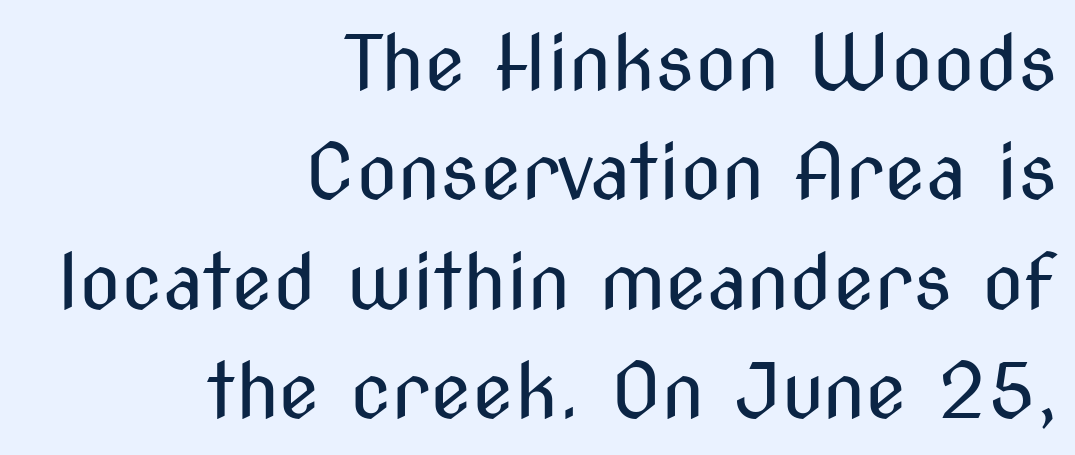
Q: Is the text bold? A: No.
Q: Is the text italic (slanted)? A: No, it is upright.
Q: Is the typeface a serif or a sans-serif typeface? A: Sans-serif.
Q: Is the text underlined? A: No.
Q: How is the paragraph aligned? A: Right-aligned.
Q: Is the spacing between letters normal or unusually wide? A: Normal.
Q: Is the spacing between lines tight, normal or loose? A: Normal.
Q: Width (condensed, normal, or wide)? A: Condensed.
Q: Stroke contrast? A: Medium.
Q: x-height? A: Medium.
Q: Monospaced? A: No.
